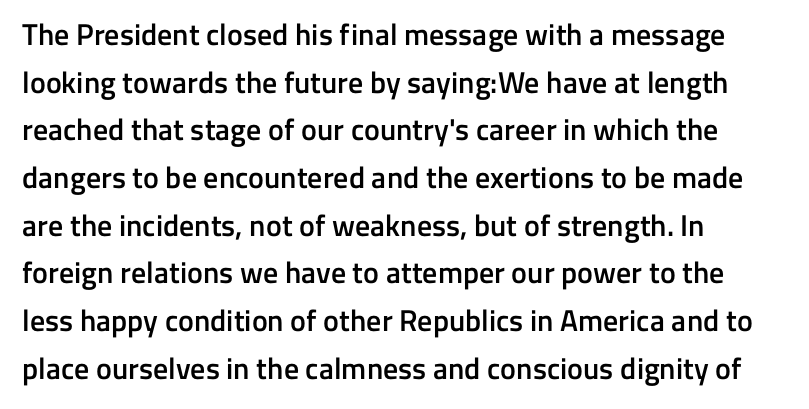
This sample has the flowing, uneven cadence of proportional lettering. Interline gaps are of average width in this sample. The letterforms sit shoulder to shoulder at normal distance. Unlike italic type, these characters show no tilt at all. Underlining? Definitely not there.
